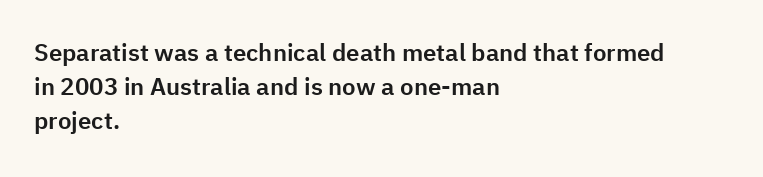
Q: Is the text italic (slanted)? A: No, it is upright.
Q: Is the text underlined? A: No.
Q: How is the paragraph aligned? A: Left-aligned.
Q: Is the spacing between letters normal or unusually wide? A: Normal.
Q: Is the spacing between lines tight, normal or loose? A: Normal.
